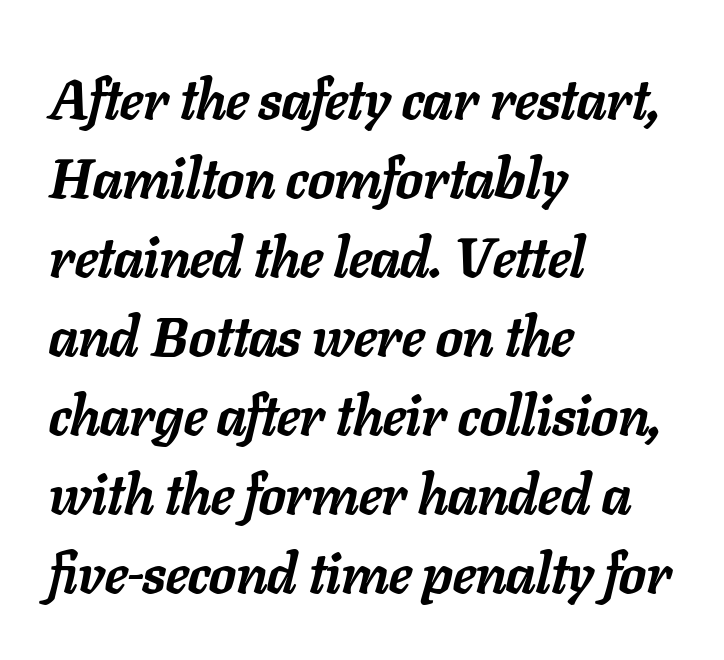
{"italic": "yes", "lean": "right", "slant_degrees": 11, "bold": "yes", "weight": "semibold", "width": "normal", "stroke_contrast": "low", "x_height": "medium", "monospaced": "no", "underline": "no", "align": "left", "line_spacing": "normal", "line_spacing_ratio": 1.41, "letter_spacing": "normal", "letter_spacing_em": 0.0, "glyph_px": 56}
